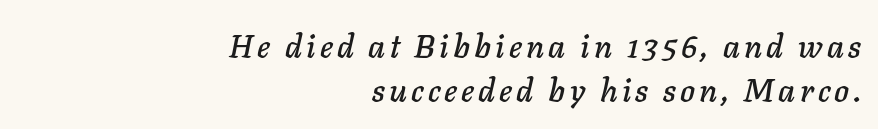
The image shows 32 px text type, italic (leaning right); set right-aligned, normal line spacing (1.36x), not underlined; low stroke contrast and a medium x-height.
